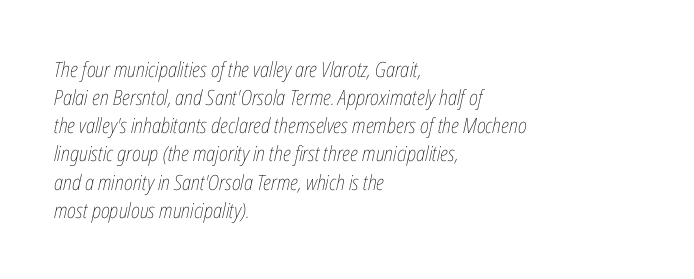
The image shows 21 px text type, italic (leaning right); set left-aligned, normal line spacing (1.34x), normal letter spacing, not underlined.
